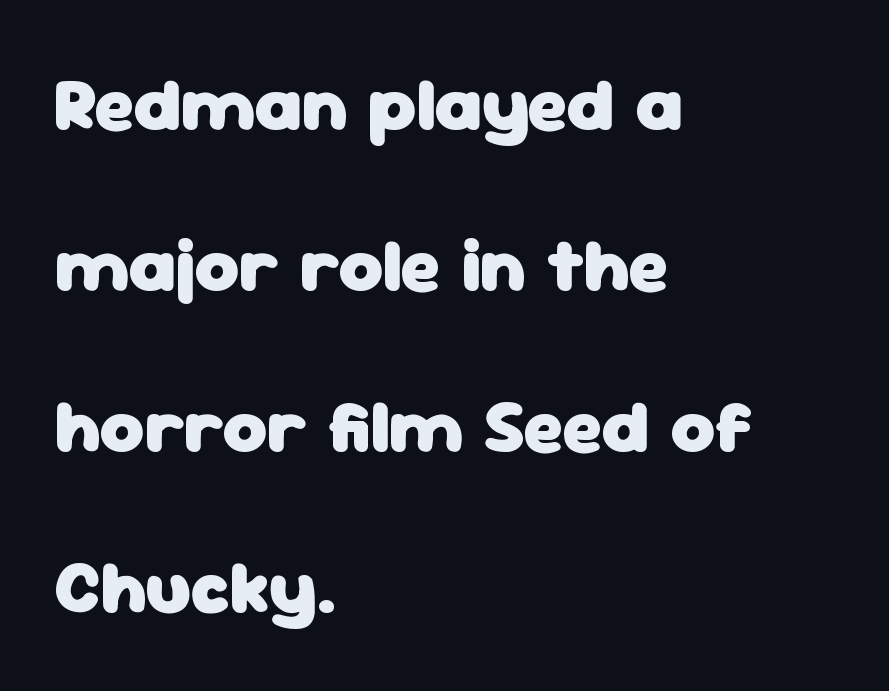
The image shows 76 px heavy sans-serif type, upright; set left-aligned, loose line spacing (2.12x), normal letter spacing, not underlined; low stroke contrast and a medium x-height.
